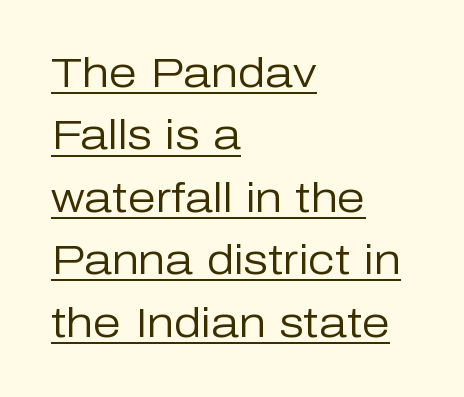
Q: Is the text bold? A: No.
Q: Is the text italic (slanted)? A: No, it is upright.
Q: Is the typeface a serif or a sans-serif typeface? A: Sans-serif.
Q: Is the text underlined? A: Yes.
Q: How is the paragraph aligned? A: Left-aligned.
Q: Is the spacing between letters normal or unusually wide? A: Normal.
Q: Is the spacing between lines tight, normal or loose? A: Normal.
Q: Width (condensed, normal, or wide)? A: Normal.
Q: Stroke contrast? A: Low.
Q: x-height? A: Medium.
Q: Monospaced? A: No.
